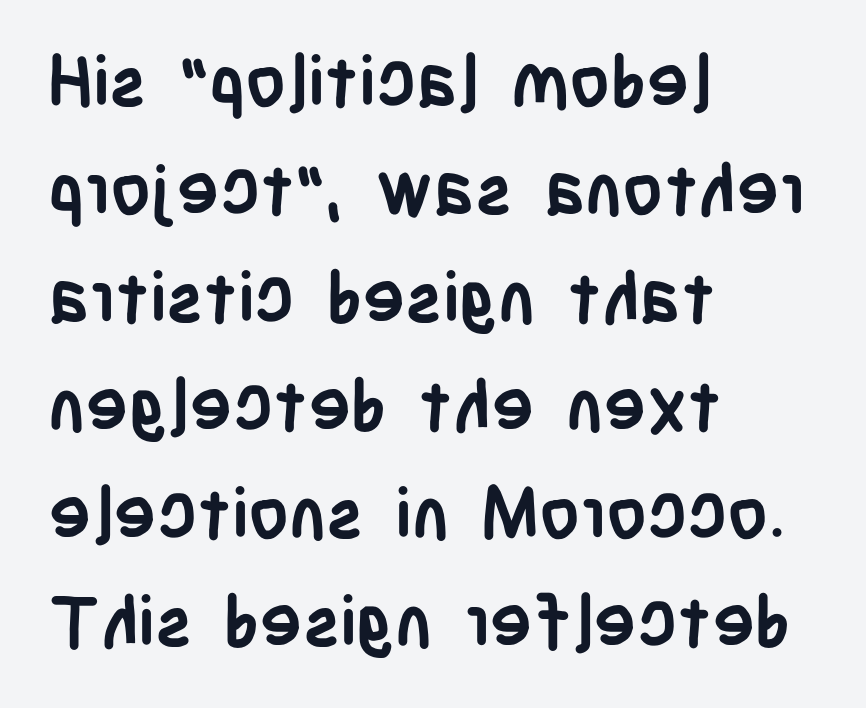
The image shows 71 px semibold, condensed sans-serif type, upright; set left-aligned, normal line spacing (1.52x), normal letter spacing, not underlined; low stroke contrast and a large x-height.
